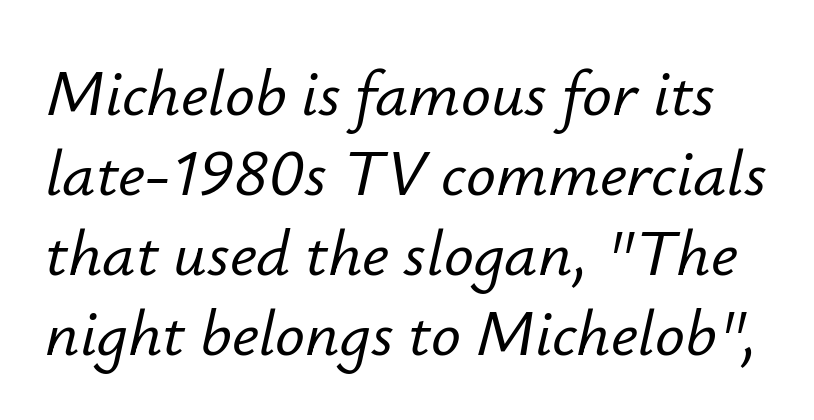
{"italic": "yes", "lean": "right", "slant_degrees": 12, "width": "normal", "stroke_contrast": "low", "x_height": "small", "monospaced": "no", "underline": "no", "line_spacing_ratio": 1.21, "letter_spacing": "normal", "letter_spacing_em": 0.0, "glyph_px": 66}
